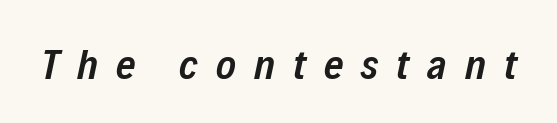
The image shows 42 px semibold, condensed type, italic (leaning right); set unusually wide letter spacing (+0.43 em), not underlined; low stroke contrast and a medium x-height.
